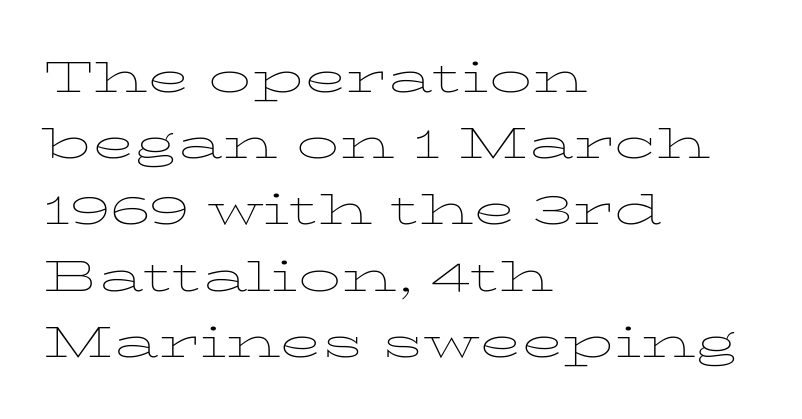
Q: Is the text bold? A: No.
Q: Is the text italic (slanted)? A: No, it is upright.
Q: Is the typeface a serif or a sans-serif typeface? A: Serif.
Q: Is the text underlined? A: No.
Q: How is the paragraph aligned? A: Left-aligned.
Q: Is the spacing between letters normal or unusually wide? A: Normal.
Q: Is the spacing between lines tight, normal or loose? A: Normal.
Q: Width (condensed, normal, or wide)? A: Wide.
Q: Stroke contrast? A: Low.
Q: x-height? A: Medium.
Q: Monospaced? A: No.
